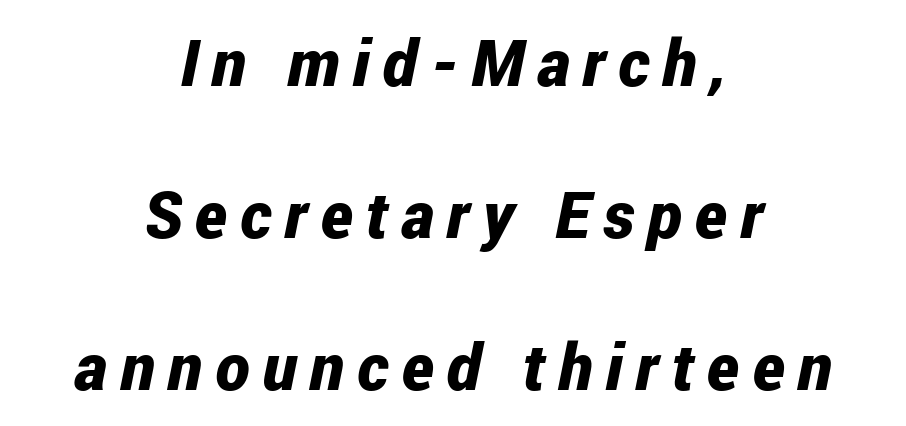
{"italic": "yes", "lean": "right", "slant_degrees": 12, "bold": "yes", "weight": "bold", "width": "condensed", "stroke_contrast": "low", "x_height": "medium", "monospaced": "no", "underline": "no", "align": "center", "line_spacing": "loose", "line_spacing_ratio": 2.34, "letter_spacing": "wide", "letter_spacing_em": 0.2, "glyph_px": 65}
